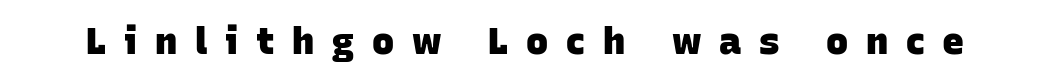
Set as a true bold cut, around the 700 mark. This is sans-serif lettering, the kind often seen on screens and signage. The baseline area is clear. Honestly, the letter spacing is so wide it's the main thing you notice. Character widths vary here, with narrow letters taking less room than wide ones.
